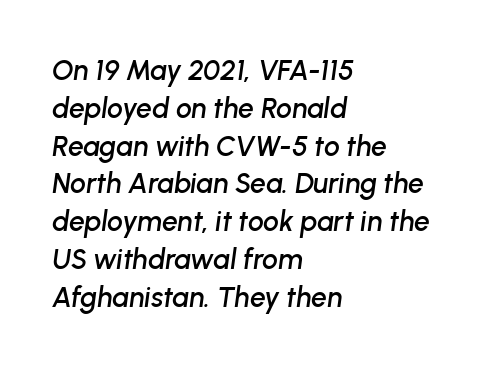
The image shows 28 px text type, italic (leaning right); set left-aligned, normal line spacing (1.35x), normal letter spacing, not underlined; low stroke contrast and a medium x-height.
